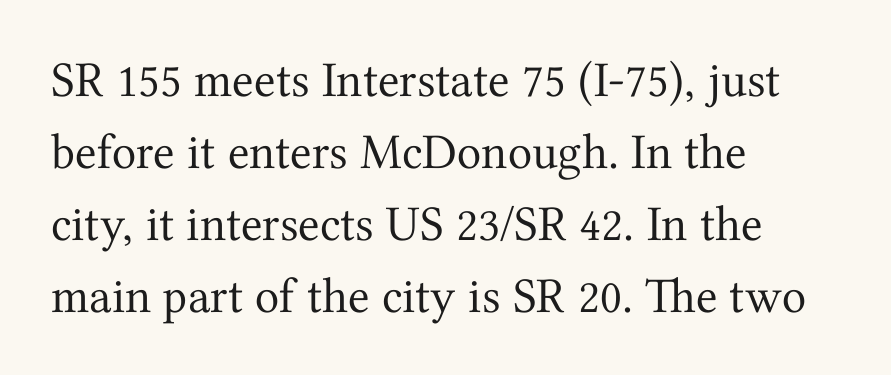
Q: Is the text bold? A: No.
Q: Is the text italic (slanted)? A: No, it is upright.
Q: Is the typeface a serif or a sans-serif typeface? A: Serif.
Q: Is the text underlined? A: No.
Q: How is the paragraph aligned? A: Left-aligned.
Q: Is the spacing between letters normal or unusually wide? A: Normal.
Q: Is the spacing between lines tight, normal or loose? A: Normal.
Q: Width (condensed, normal, or wide)? A: Normal.
Q: Stroke contrast? A: Medium.
Q: x-height? A: Medium.
Q: Monospaced? A: No.
